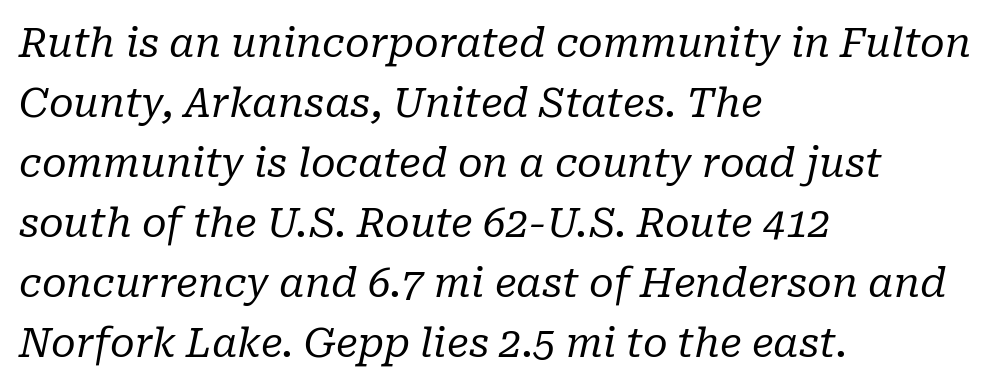
Left-aligned paragraph, ragged on the right. Each stroke keeps to a modest, everyday thickness or less. The baseline area is clear. The specimen reads as italic at a glance.
